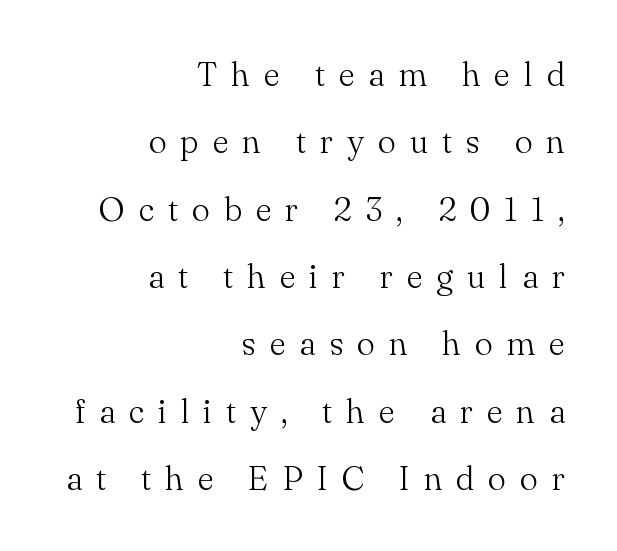
The image shows 34 px light serif type, upright; set right-aligned, loose line spacing (1.98x), unusually wide letter spacing (+0.41 em), not underlined; medium stroke contrast and a small x-height.
